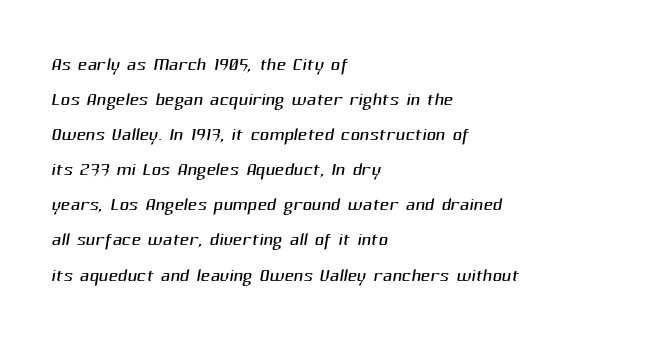
Q: Is the text bold? A: No.
Q: Is the text underlined? A: No.
Q: How is the paragraph aligned? A: Left-aligned.
Q: Is the spacing between letters normal or unusually wide? A: Normal.
Q: Is the spacing between lines tight, normal or loose? A: Normal.
